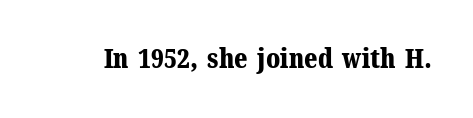
What stands out about the letter spacing? Nothing — it is the standard amount. No italicization has been applied; the sample stays upright. The gap between lines stays unmarked. Thick stems and heavy bowls — unmistakably bold.
